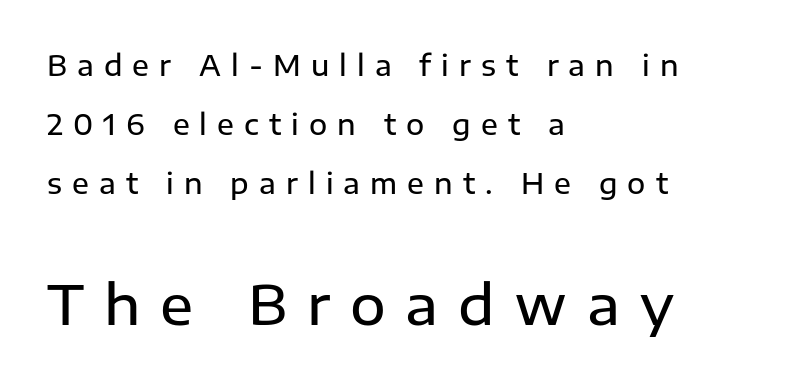
Q: Is the text bold? A: Semi-bold.
Q: Is the text italic (slanted)? A: No, it is upright.
Q: Is the typeface a serif or a sans-serif typeface? A: Sans-serif.
Q: Is the text underlined? A: No.
Q: How is the paragraph aligned? A: Left-aligned.
Q: Is the spacing between letters normal or unusually wide? A: Unusually wide.
Q: Is the spacing between lines tight, normal or loose? A: Loose.
Q: Which block of text is set in a larger size, the first (top) or the second (bottom)? A: The second (bottom) one.
Q: Width (condensed, normal, or wide)? A: Normal.
Q: Stroke contrast? A: Low.
Q: x-height? A: Medium.
Q: Monospaced? A: No.
